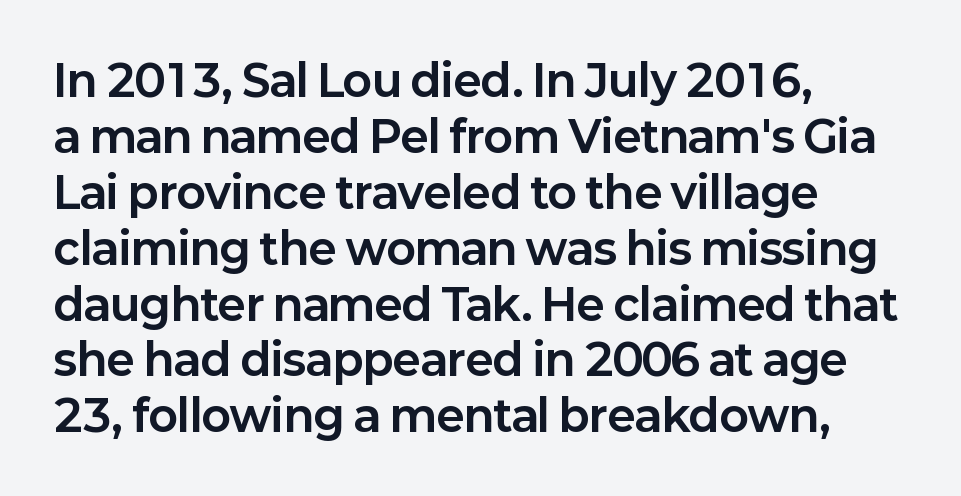
Q: Is the text bold? A: Yes.
Q: Is the text italic (slanted)? A: No, it is upright.
Q: Is the typeface a serif or a sans-serif typeface? A: Sans-serif.
Q: Is the text underlined? A: No.
Q: How is the paragraph aligned? A: Left-aligned.
Q: Is the spacing between letters normal or unusually wide? A: Normal.
Q: Is the spacing between lines tight, normal or loose? A: Normal.
Q: Width (condensed, normal, or wide)? A: Normal.
Q: Stroke contrast? A: Low.
Q: x-height? A: Medium.
Q: Monospaced? A: No.
